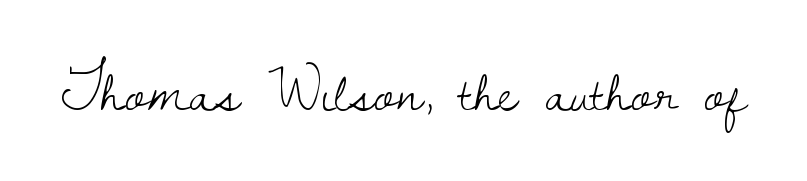
Letters rest on an invisible, unmarked baseline. Typographically, this falls in the serif category. Heaviness? Minimal to ordinary, like unemphasized prose. You could not count columns in this text — the font is proportionally spaced. The horizontal fit of the characters is conventional and even.
